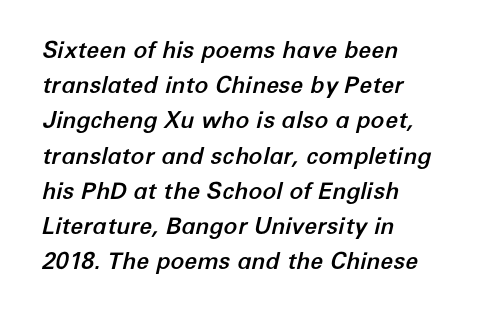
Q: Is the text italic (slanted)? A: Yes, it leans right by about 12 degrees.
Q: Is the text underlined? A: No.
Q: How is the paragraph aligned? A: Left-aligned.
Q: Is the spacing between letters normal or unusually wide? A: Normal.
Q: Is the spacing between lines tight, normal or loose? A: Normal.
